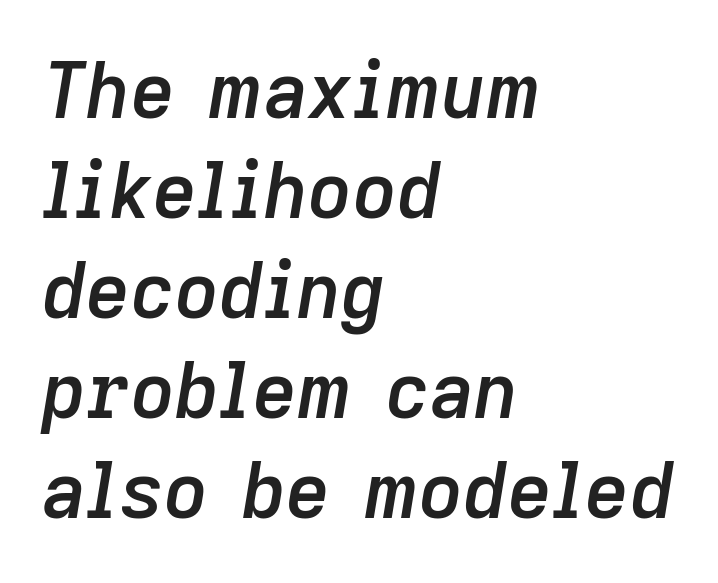
A clean baseline with only descenders dipping below it. One-word summary of the alignment: left. Moderately thickened strokes mark this as semibold type. Letter spacing: default.
